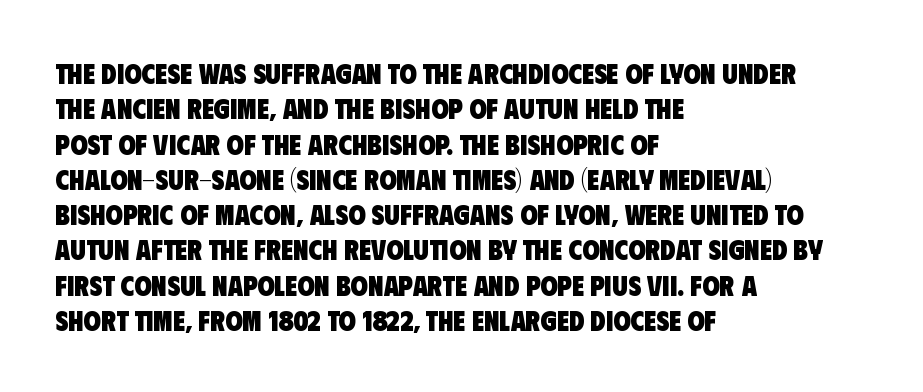
Does the type have serifs? No, each stem ends abruptly. Notice how descenders clear the ascenders below comfortably — that's standard leading. The typesetter chose a ragged-right arrangement here. The strokes are fattened all the way to bold.
